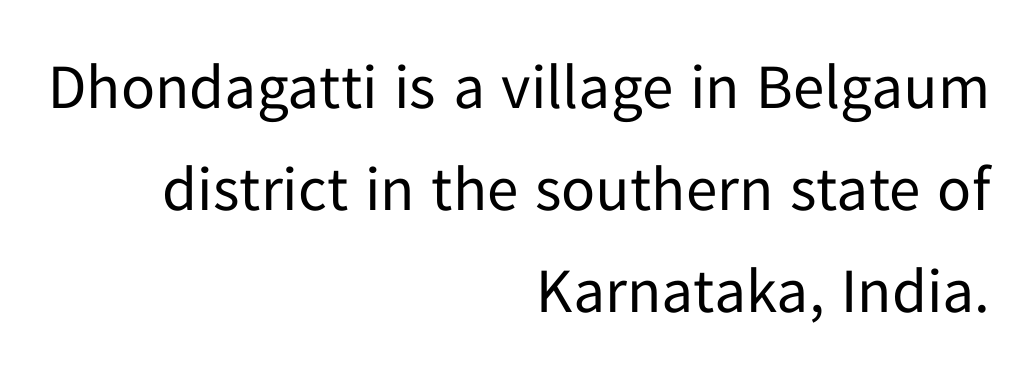
{"serif": "no", "italic": "no", "bold": "no", "weight": "regular", "width": "normal", "stroke_contrast": "low", "x_height": "medium", "monospaced": "no", "underline": "no", "align": "right", "line_spacing": "normal", "line_spacing_ratio": 1.62, "letter_spacing": "normal", "letter_spacing_em": 0.0, "glyph_px": 63}
